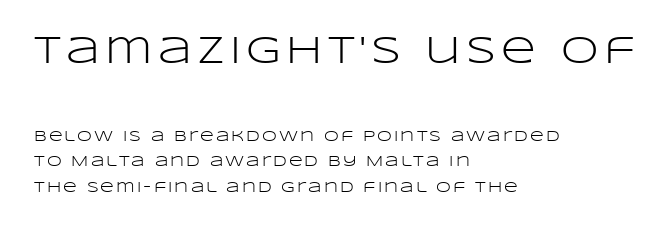
Do the characters align in a grid? No, the font is proportional. Bold? No — there's no thickening of the strokes. In terms of letterform style, serifs are entirely absent. Alignment: flush left.
